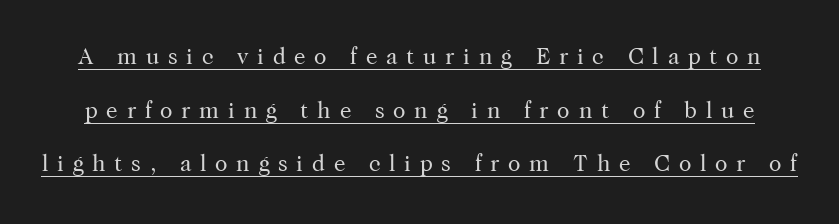
The image shows 23 px text type, upright; set loose line spacing (2.33x), unusually wide letter spacing (+0.38 em), underlined.
